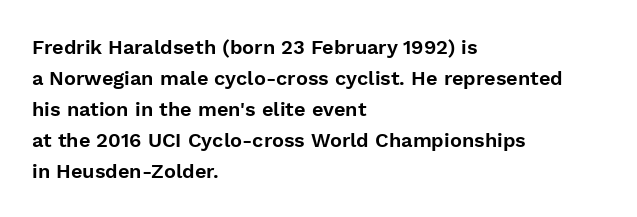
Q: Is the text italic (slanted)? A: No, it is upright.
Q: Is the text underlined? A: No.
Q: How is the paragraph aligned? A: Left-aligned.
Q: Is the spacing between letters normal or unusually wide? A: Normal.
Q: Is the spacing between lines tight, normal or loose? A: Normal.
